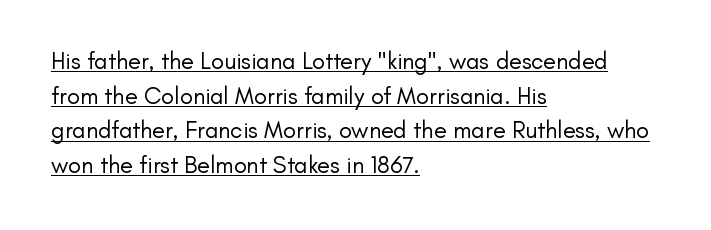
Does the leading feel generous? No, just average. This sample uses plain, unmodified letter spacing. The cut favours lightness, reaching ordinary text weight at its darkest. Line beginnings align vertically; line endings do not. Posture: upright roman.
